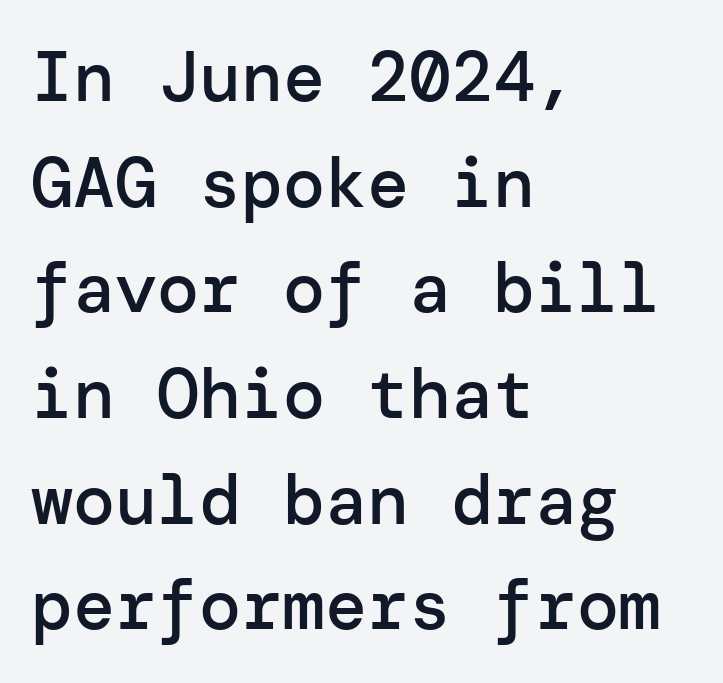
The image shows 70 px semibold sans-serif type, upright; set left-aligned, normal line spacing (1.51x), normal letter spacing, not underlined; low stroke contrast and a medium x-height.
